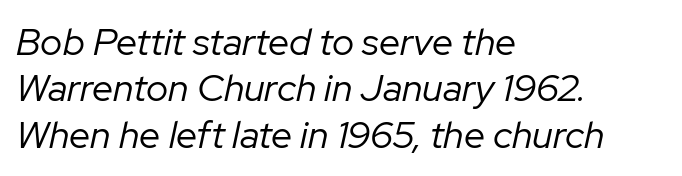
The image shows 38 px regular-weight type, italic (leaning right); set left-aligned, line spacing 1.22x, normal letter spacing, not underlined; low stroke contrast and a medium x-height.
